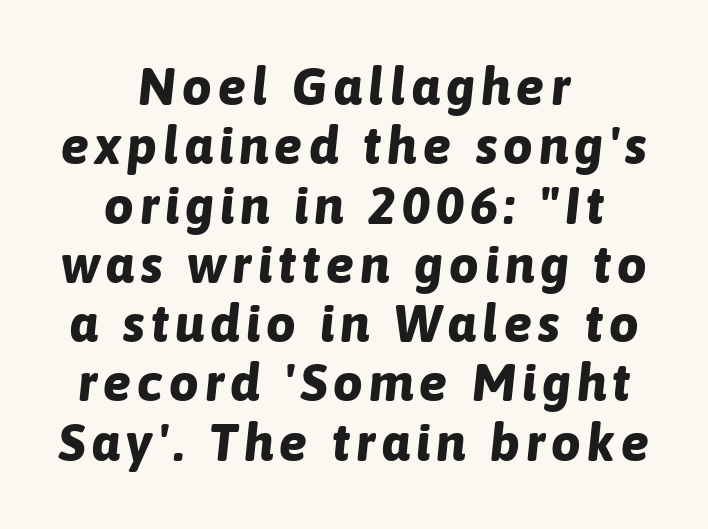
Q: Is the text bold? A: Yes.
Q: Is the text italic (slanted)? A: Yes, it leans right by about 6 degrees.
Q: Is the text underlined? A: No.
Q: How is the paragraph aligned? A: Centered.
Q: Is the spacing between lines tight, normal or loose? A: Tight.
Q: Width (condensed, normal, or wide)? A: Normal.
Q: Stroke contrast? A: Low.
Q: x-height? A: Medium.
Q: Monospaced? A: No.
